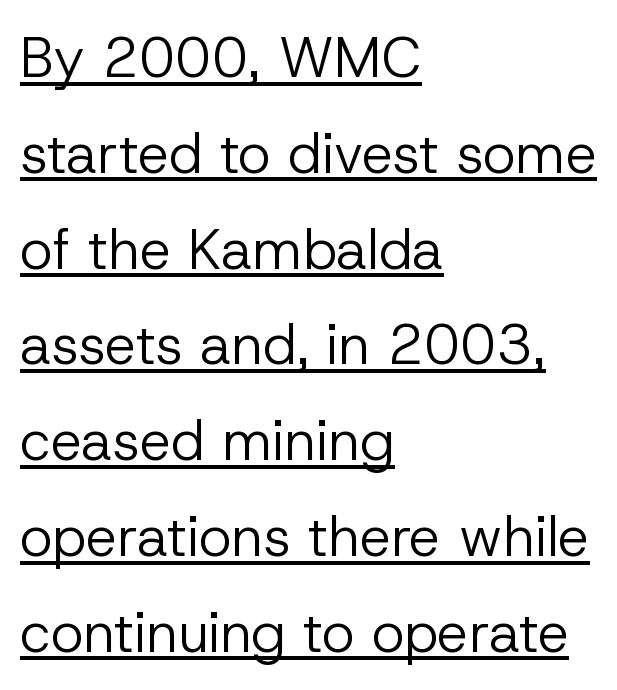
{"serif": "no", "italic": "no", "bold": "no", "weight": "regular", "width": "normal", "stroke_contrast": "low", "x_height": "medium", "monospaced": "no", "underline": "yes", "align": "left", "line_spacing_ratio": 1.71, "letter_spacing": "normal", "letter_spacing_em": 0.0, "glyph_px": 56}
